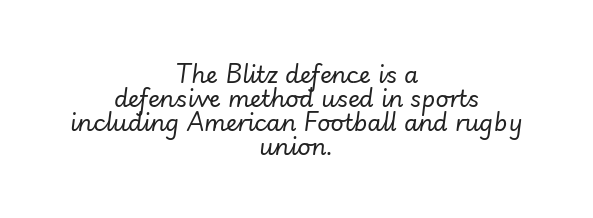
Q: Is the text bold? A: No.
Q: Is the text italic (slanted)? A: Yes, it leans right by about 7 degrees.
Q: Is the text underlined? A: No.
Q: How is the paragraph aligned? A: Centered.
Q: Is the spacing between letters normal or unusually wide? A: Normal.
Q: Is the spacing between lines tight, normal or loose? A: Tight.
